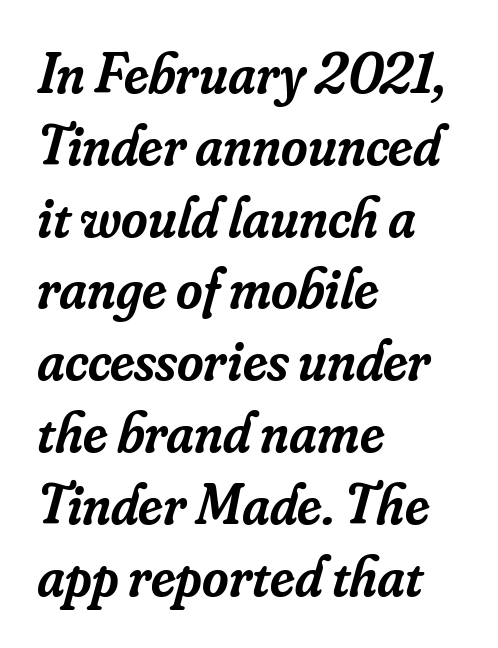
Nobody drew a line under any word here. Emphasis by weight is partial: semibold. The leading is moderate, giving the passage an even texture. Would a proofreader flag this as italicized? Yes. The setting favours the left margin, as ordinary paragraphs usually do.
